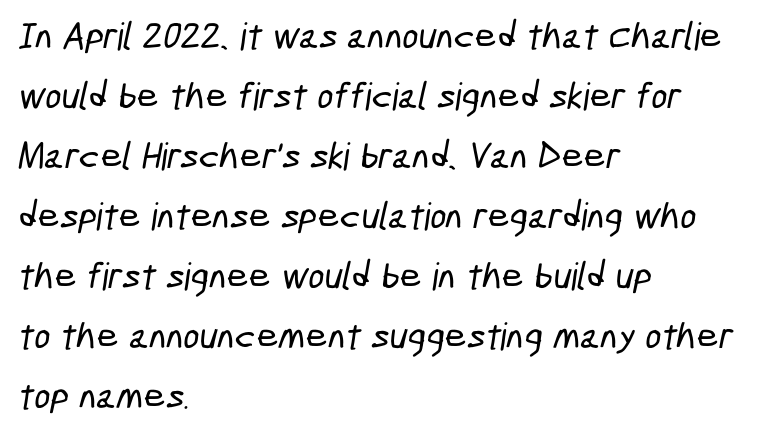
The image shows 38 px condensed sans-serif type; set left-aligned, normal line spacing (1.58x), normal letter spacing, not underlined; low stroke contrast and a medium x-height.
